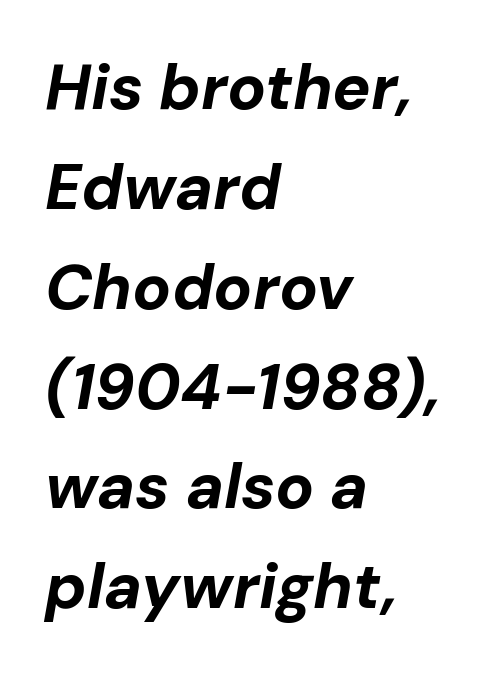
In terms of weight, the rendering is a true, heavy bold. The axis of the letterforms is tilted away from vertical. The passage shown is typed in a proportional face where columns would drift. You could call the tracking neutral — neither tight nor loose. Glance below the letters and you will spot only blank space. Whoever set this chose a conventional vertical rhythm.
